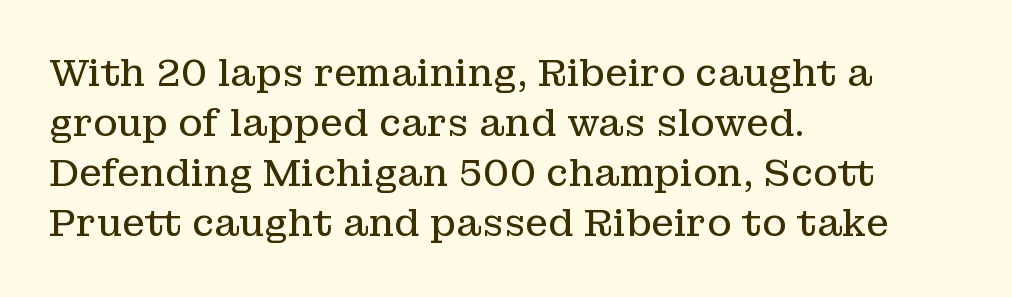
Q: Is the text bold? A: No.
Q: Is the text italic (slanted)? A: No, it is upright.
Q: Is the typeface a serif or a sans-serif typeface? A: Serif.
Q: Is the text underlined? A: No.
Q: How is the paragraph aligned? A: Left-aligned.
Q: Is the spacing between letters normal or unusually wide? A: Normal.
Q: Is the spacing between lines tight, normal or loose? A: Normal.
Q: Width (condensed, normal, or wide)? A: Normal.
Q: Stroke contrast? A: Low.
Q: x-height? A: Medium.
Q: Monospaced? A: No.
